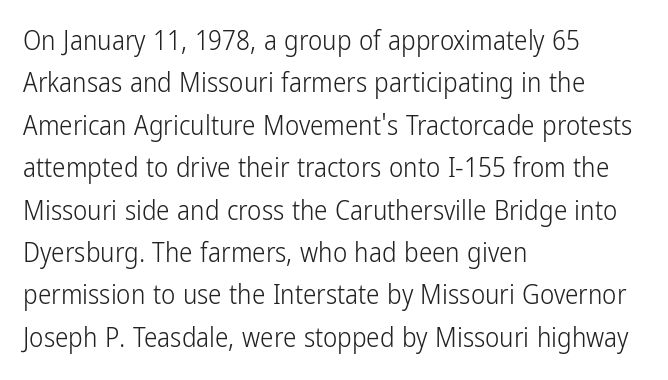
The image shows 27 px text type, upright; set left-aligned, normal line spacing (1.57x), normal letter spacing, not underlined.
